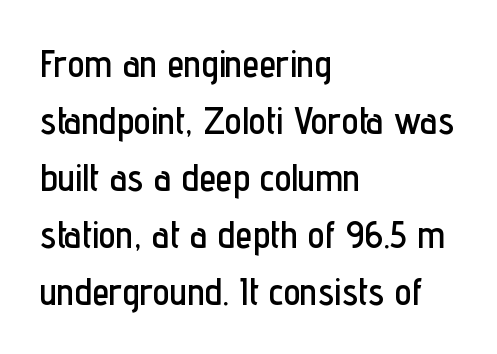
Line spacing here is normal. Nope, no serifs anywhere on these letters. This is roman type, the default non-slanted kind. Lines of text with bare space underneath. Is this a fixed-width face? No — the glyphs have proportional, varying widths. Tracking here is standard; glyphs follow each other at the usual distance.
